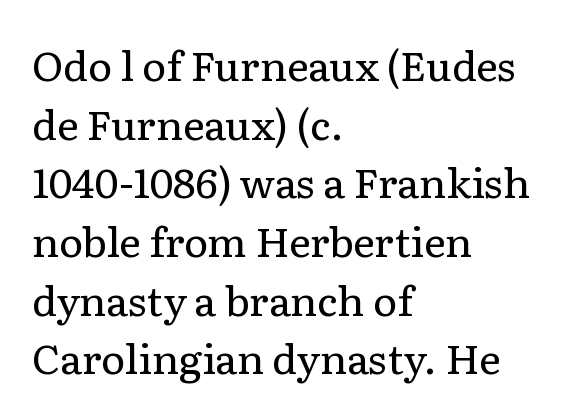
{"serif": "yes", "italic": "no", "bold": "no", "weight": "regular", "width": "normal", "stroke_contrast": "low", "x_height": "medium", "monospaced": "no", "underline": "no", "align": "left", "line_spacing": "normal", "line_spacing_ratio": 1.43, "letter_spacing": "normal", "letter_spacing_em": 0.0, "glyph_px": 41}
